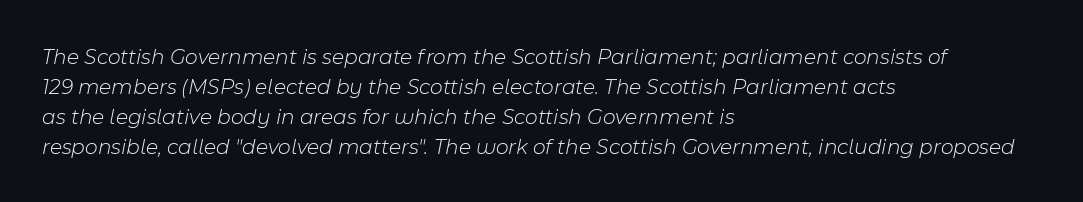
When letters slant like this, we call the style italic. Does extra space separate the letters? No, they use regular spacing. Nobody drew a line under any word here. Stem width sits at or under what a default text font uses. This sample is left-justified, so line endings fall wherever the words run out. These lines sit exactly where default settings would place them.
